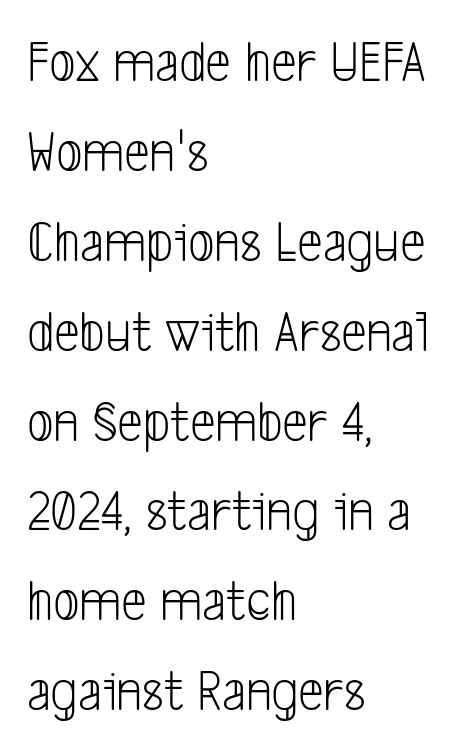
{"serif": "no", "bold": "no", "weight": "light", "width": "condensed", "stroke_contrast": "low", "x_height": "medium", "monospaced": "no", "underline": "no", "align": "left", "line_spacing": "normal", "line_spacing_ratio": 1.55, "letter_spacing": "normal", "letter_spacing_em": 0.0, "glyph_px": 58}
